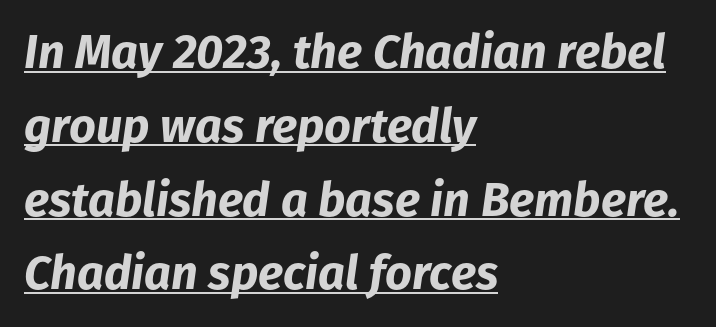
{"italic": "yes", "lean": "right", "slant_degrees": 8, "bold": "yes", "weight": "bold", "width": "normal", "stroke_contrast": "low", "x_height": "medium", "monospaced": "no", "underline": "yes", "align": "left", "line_spacing": "normal", "line_spacing_ratio": 1.57, "letter_spacing": "normal", "letter_spacing_em": 0.0, "glyph_px": 47}
